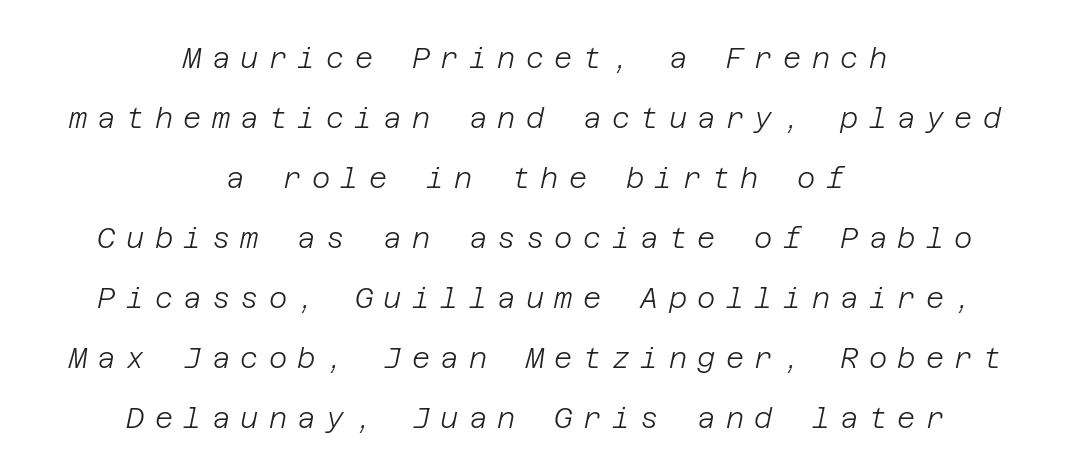
The image shows 28 px light type, italic (leaning right); set centered, loose line spacing (2.14x), unusually wide letter spacing (+0.37 em), not underlined; low stroke contrast and a large x-height.
